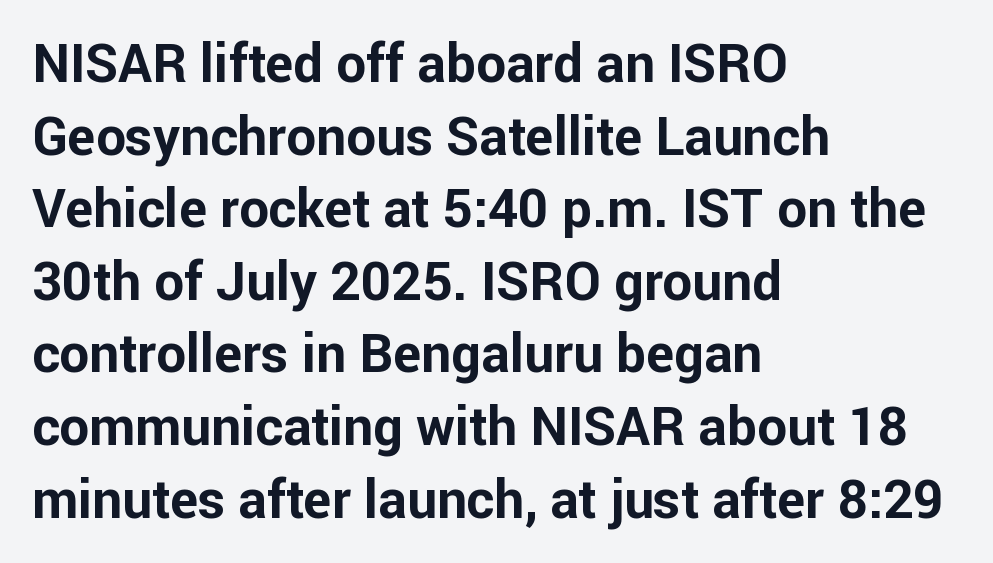
{"serif": "no", "italic": "no", "bold": "yes", "weight": "bold", "width": "normal", "stroke_contrast": "low", "x_height": "medium", "monospaced": "no", "underline": "no", "align": "left", "line_spacing": "normal", "line_spacing_ratio": 1.37, "letter_spacing": "normal", "letter_spacing_em": 0.0, "glyph_px": 53}
